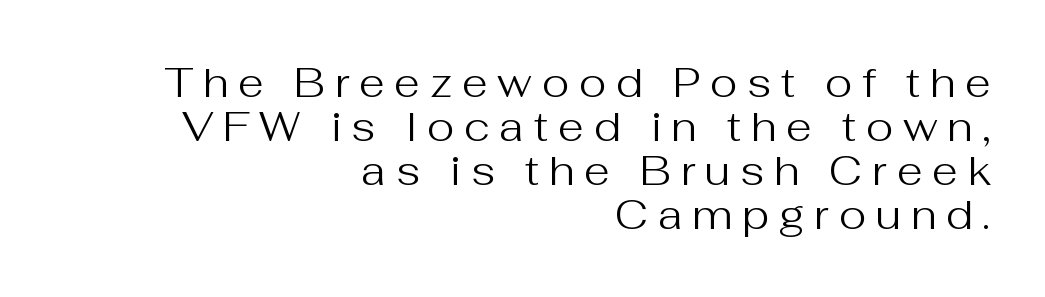
{"serif": "no", "italic": "no", "bold": "no", "weight": "regular", "width": "normal", "stroke_contrast": "medium", "x_height": "medium", "monospaced": "no", "underline": "no", "align": "right", "line_spacing": "tight", "line_spacing_ratio": 1.05, "letter_spacing": "wide", "letter_spacing_em": 0.23, "glyph_px": 42}
